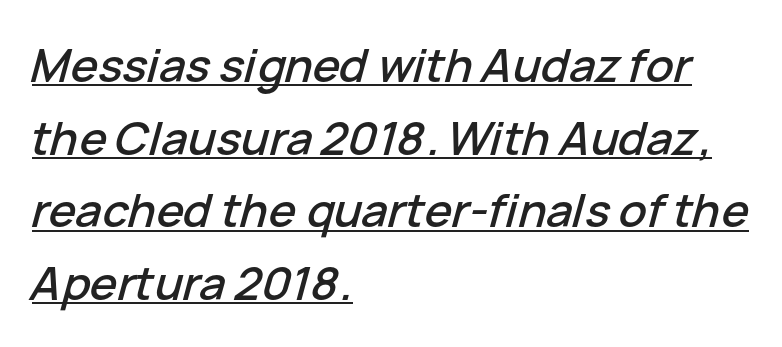
The image shows 46 px text type, italic (leaning right); set left-aligned, normal line spacing (1.58x), normal letter spacing, underlined; low stroke contrast and a medium x-height.
